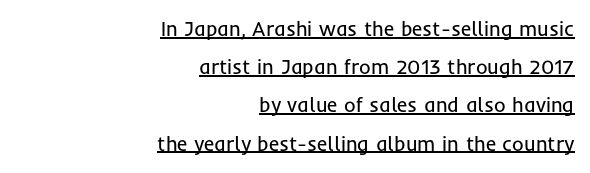
This is underlined copy, the kind a proofreader might mark for attention. Horizontal bands of white between lines are thick stripes. Nope, not italic — everything's standing straight. Vertical stems look standard width or narrower in stroke. Leftover space on each line is placed entirely before the opening word.
